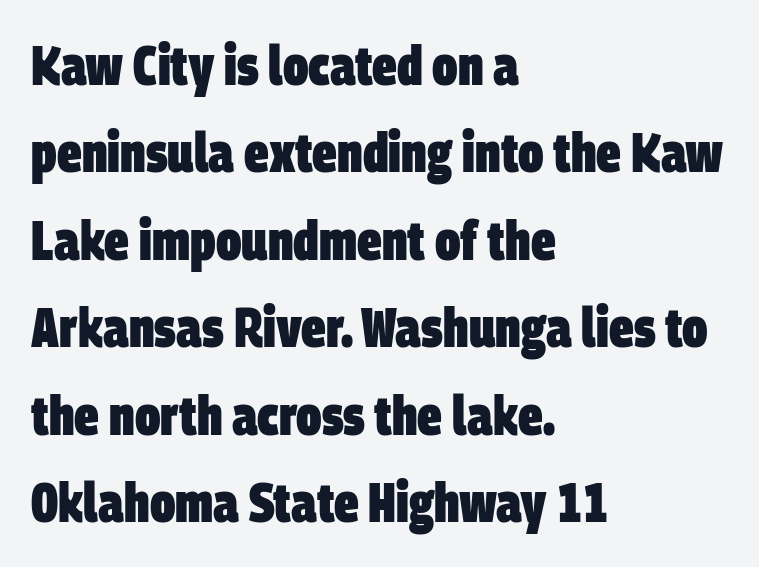
The image shows 55 px heavy, condensed sans-serif type; set left-aligned, normal line spacing (1.59x), normal letter spacing, not underlined; low stroke contrast and a large x-height.
